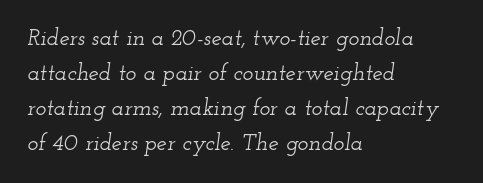
Q: Is the text italic (slanted)? A: Yes, it leans right by about 12 degrees.
Q: Is the text underlined? A: No.
Q: How is the paragraph aligned? A: Left-aligned.
Q: Is the spacing between letters normal or unusually wide? A: Normal.
Q: Is the spacing between lines tight, normal or loose? A: Normal.
